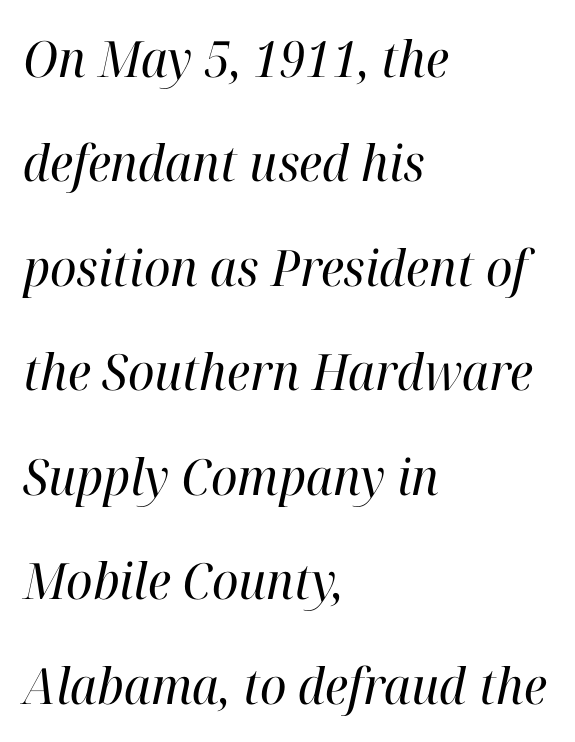
The font family rendered here belongs to the serif group. Clear beneath every line of the passage. This rendering uses left alignment, leaving the right contour irregular. The tracking reads as untouched default to a designer's eye. Bold? No — there's no thickening of the strokes.
